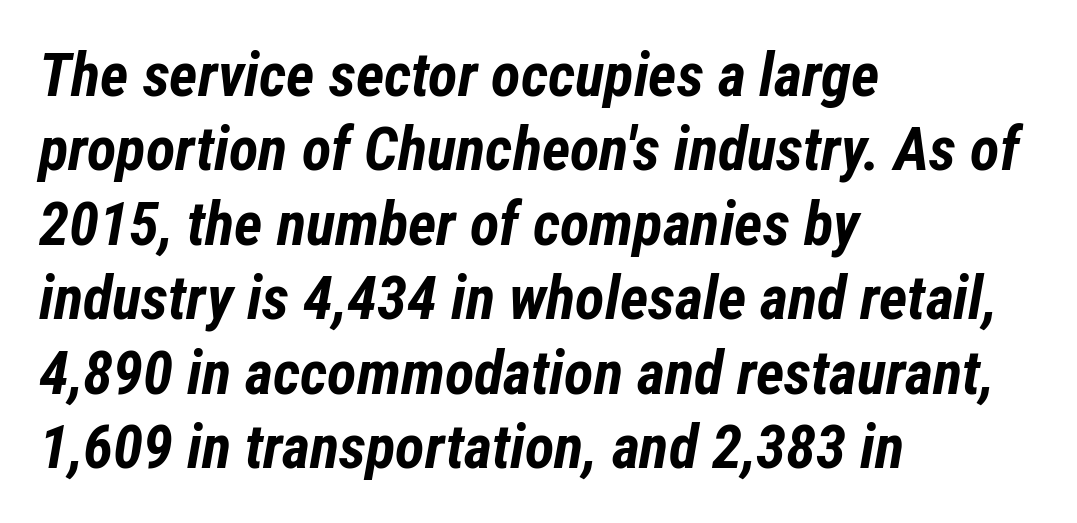
Notice how the passage keeps a crisp vertical edge on the left only. Every letter is thick-stroked: bold, no question. When letters slant like this, we call the style italic. Underlining? Definitely not there. Is this a fixed-width face? No — the glyphs have proportional, varying widths. The gaps between neighbouring characters are ordinary and unremarkable.
